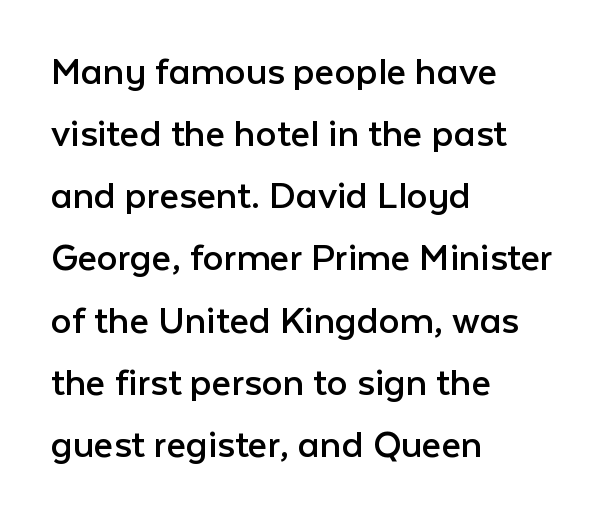
{"serif": "no", "italic": "no", "bold": "no", "weight": "regular", "width": "normal", "stroke_contrast": "low", "x_height": "medium", "monospaced": "no", "underline": "no", "align": "left", "line_spacing": "normal", "line_spacing_ratio": 1.48, "letter_spacing": "normal", "letter_spacing_em": 0.0, "glyph_px": 42}
